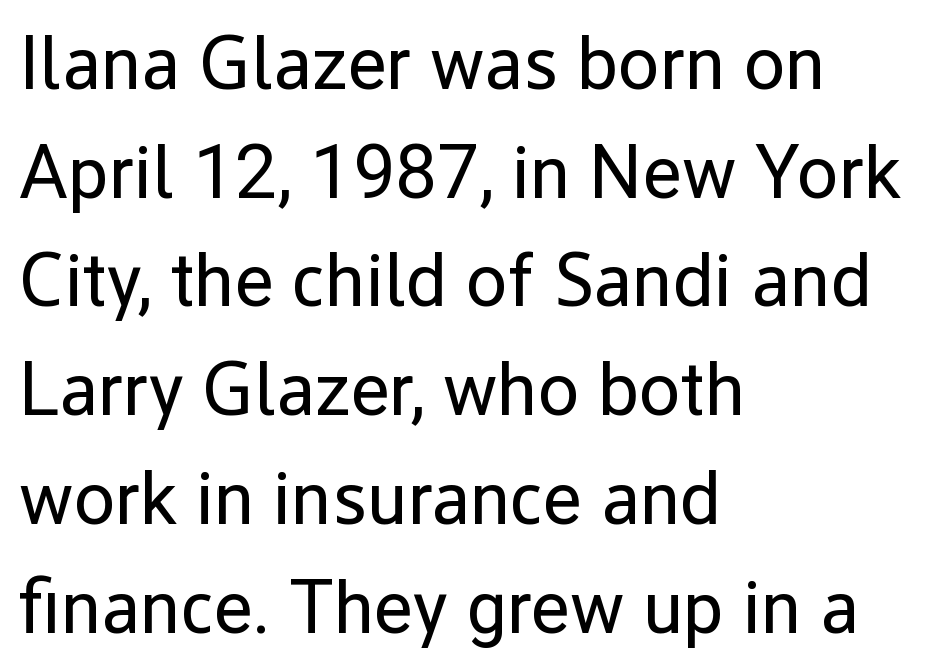
The image shows 75 px regular-weight sans-serif type, upright; set left-aligned, normal line spacing (1.45x), normal letter spacing, not underlined; low stroke contrast and a medium x-height.
